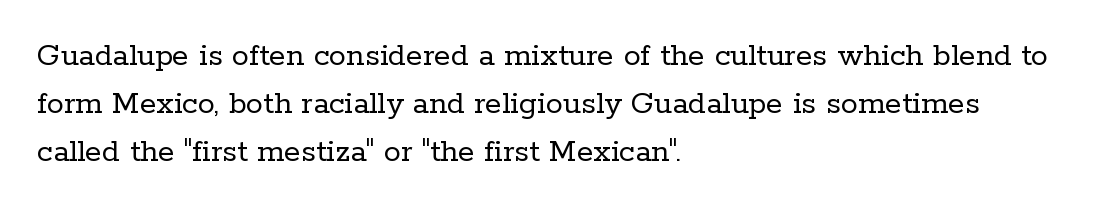
Spacing verdict: proportional, widths tailored to each character. The block of text has a typical density, with ordinary space between rows. Words float on clear page, feet unadorned. The typography opts for an upright posture over an oblique one. Students, note that the glyphs here touch the page at normal intervals. Visually the block forms a straight wall on the left and a jagged coastline on the right.
